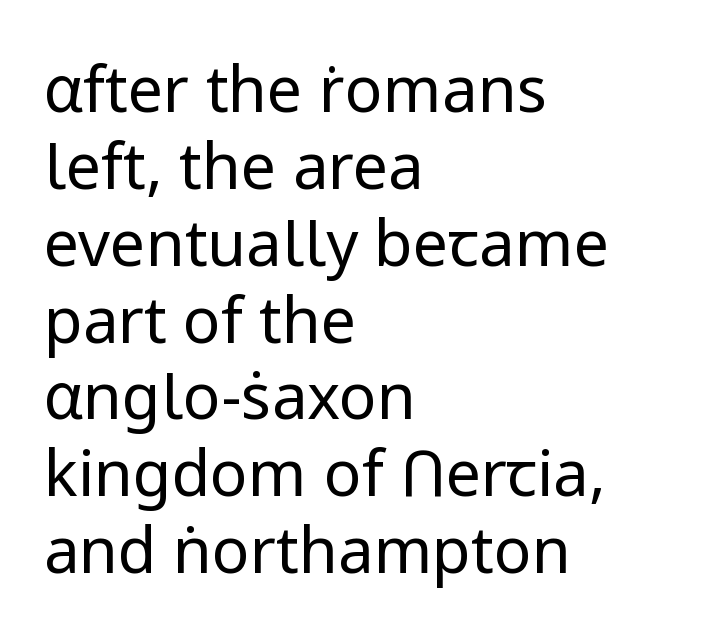
The image shows 63 px regular-weight sans-serif type, upright; set left-aligned, line spacing 1.22x, normal letter spacing, not underlined; low stroke contrast and a medium x-height.
